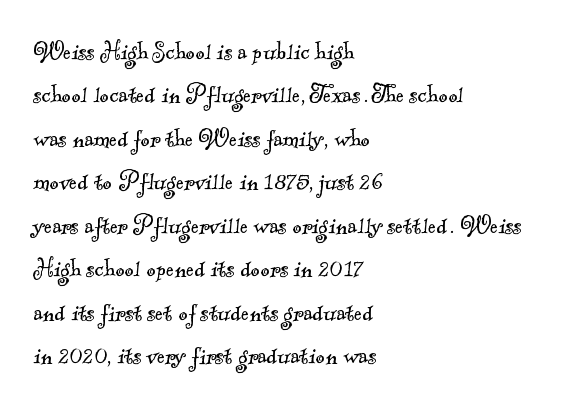
The image shows 29 px light serif type; set left-aligned, normal line spacing (1.5x), normal letter spacing, not underlined; a small x-height.
